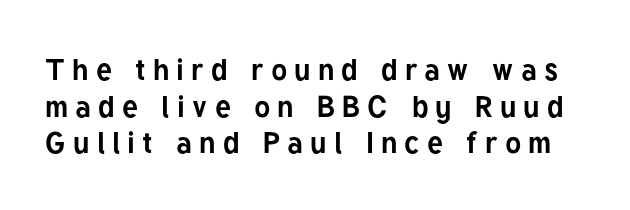
You could only call the tracking loose — the letters float apart. Posture: straight, roman, zero tilt. I'd describe the lettering as bold — thick and assertive. Character widths vary here, with narrow letters taking less room than wide ones. A typesetter would label this face a sans. The specimen omits any rule beneath the text block's lines.
